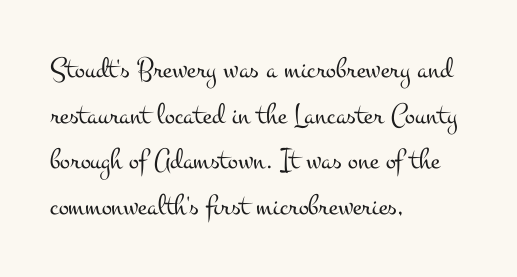
{"serif": "yes", "bold": "no", "weight": "light", "width": "wide", "stroke_contrast": "medium", "x_height": "small", "monospaced": "no", "underline": "no", "align": "left", "line_spacing": "normal", "line_spacing_ratio": 1.52, "letter_spacing": "normal", "letter_spacing_em": 0.0, "glyph_px": 30}
